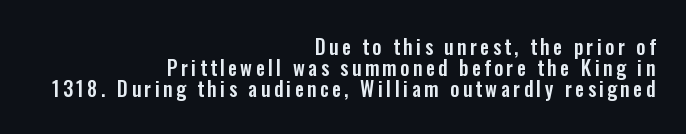
Q: Is the text italic (slanted)? A: No, it is upright.
Q: Is the text underlined? A: No.
Q: How is the paragraph aligned? A: Right-aligned.
Q: Is the spacing between lines tight, normal or loose? A: Tight.
